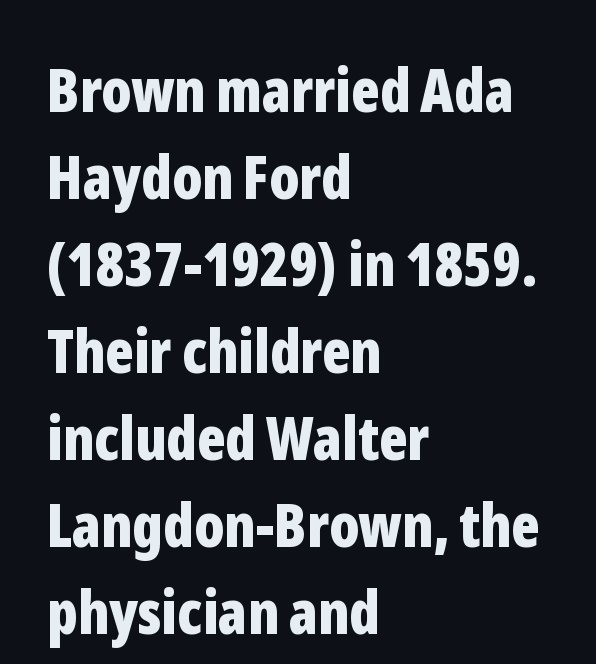
The image shows 60 px bold, condensed sans-serif type, upright; set left-aligned, normal line spacing (1.45x), normal letter spacing, not underlined; low stroke contrast and a medium x-height.
